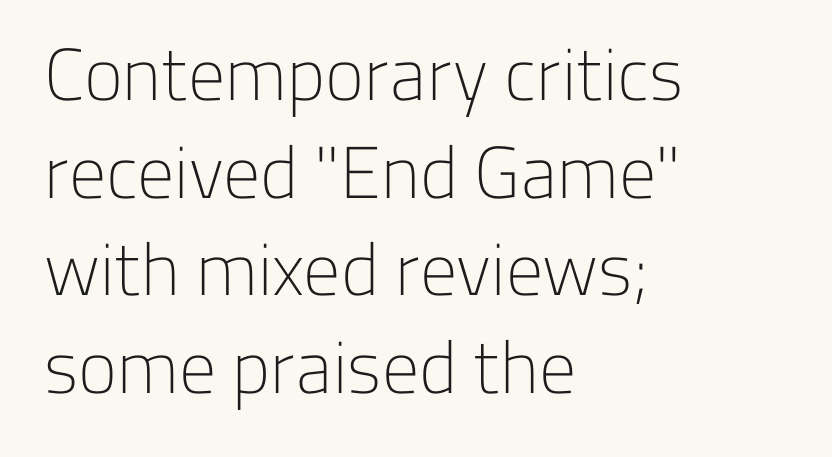
The image shows 74 px light sans-serif type, upright; set left-aligned, normal line spacing (1.32x), normal letter spacing, not underlined; low stroke contrast and a medium x-height.
